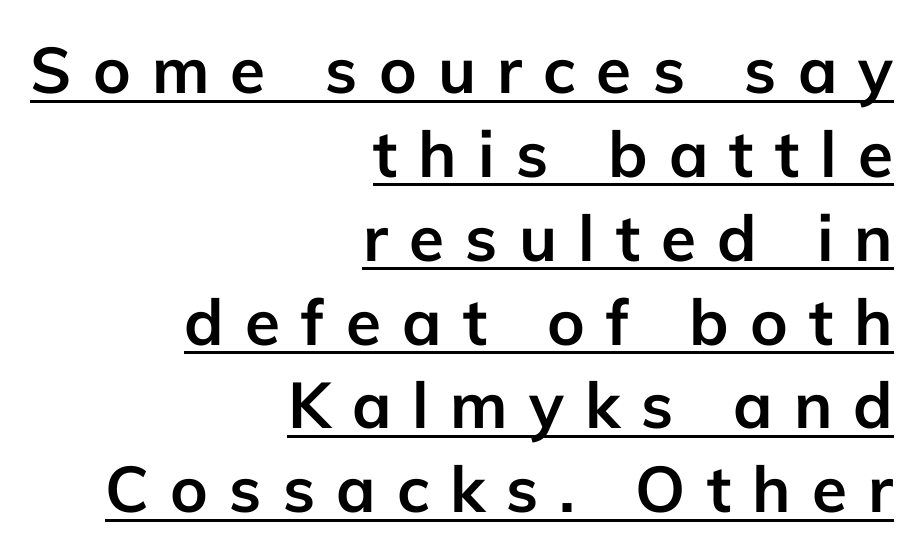
{"serif": "no", "italic": "no", "bold": "yes", "weight": "semibold", "width": "normal", "stroke_contrast": "low", "x_height": "medium", "monospaced": "no", "underline": "yes", "align": "right", "line_spacing": "normal", "line_spacing_ratio": 1.31, "letter_spacing": "wide", "letter_spacing_em": 0.33, "glyph_px": 64}
